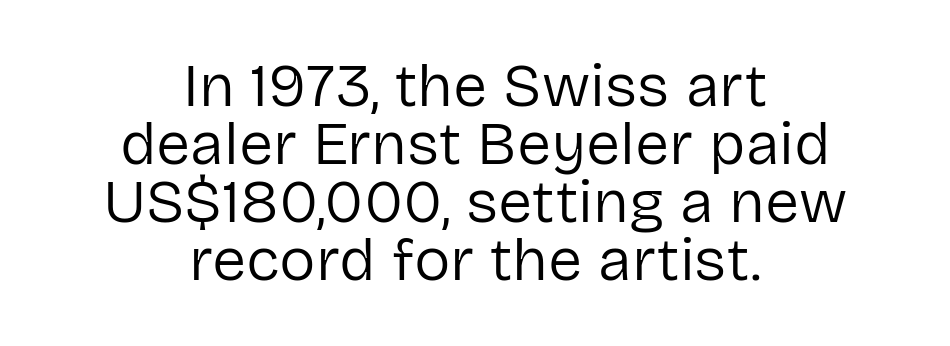
{"serif": "no", "italic": "no", "bold": "no", "weight": "regular", "width": "normal", "stroke_contrast": "low", "x_height": "medium", "monospaced": "no", "underline": "no", "align": "center", "line_spacing": "tight", "line_spacing_ratio": 0.95, "letter_spacing": "normal", "letter_spacing_em": 0.0, "glyph_px": 61}
